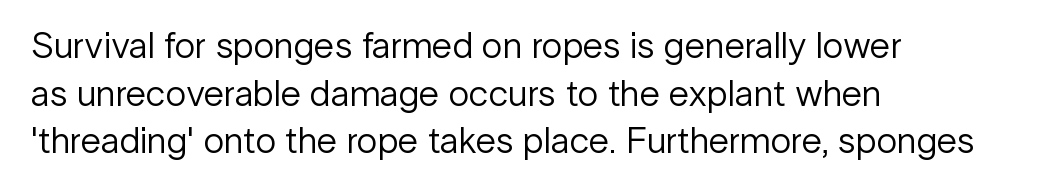
The image shows 37 px regular-weight sans-serif type, upright; set left-aligned, normal line spacing (1.29x), normal letter spacing, not underlined; low stroke contrast and a medium x-height.
